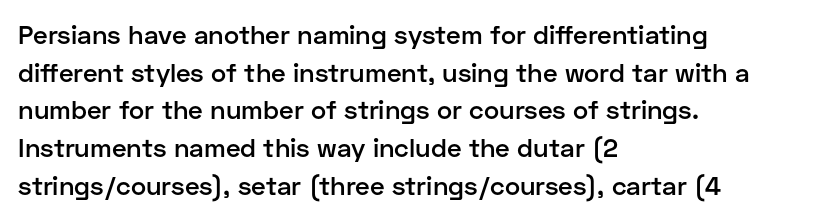
{"italic": "no", "bold": "semi", "underline": "no", "align": "left", "line_spacing": "normal", "line_spacing_ratio": 1.45, "letter_spacing": "normal", "letter_spacing_em": 0.0, "glyph_px": 26}
